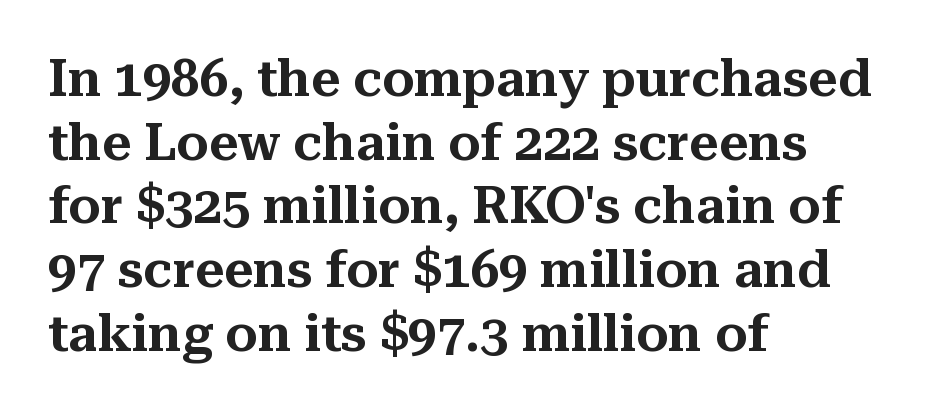
Q: Is the text italic (slanted)? A: No, it is upright.
Q: Is the typeface a serif or a sans-serif typeface? A: Serif.
Q: Is the text underlined? A: No.
Q: How is the paragraph aligned? A: Left-aligned.
Q: Is the spacing between letters normal or unusually wide? A: Normal.
Q: Is the spacing between lines tight, normal or loose? A: Normal.
Q: Width (condensed, normal, or wide)? A: Normal.
Q: Stroke contrast? A: Medium.
Q: x-height? A: Medium.
Q: Monospaced? A: No.
